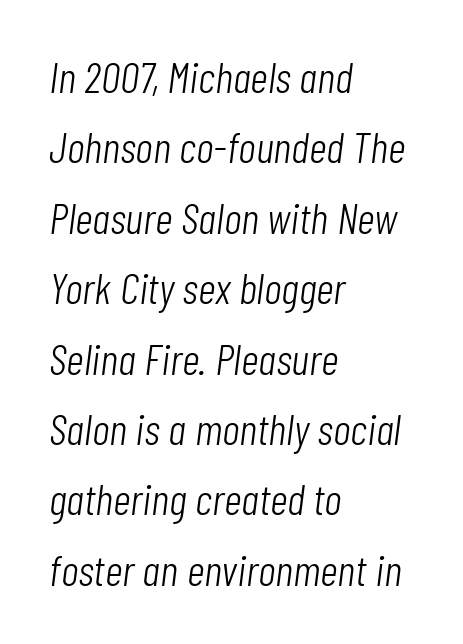
Q: Is the text bold? A: No.
Q: Is the text italic (slanted)? A: Yes, it leans right by about 7 degrees.
Q: Is the text underlined? A: No.
Q: How is the paragraph aligned? A: Left-aligned.
Q: Is the spacing between letters normal or unusually wide? A: Normal.
Q: Is the spacing between lines tight, normal or loose? A: Normal.
Q: Width (condensed, normal, or wide)? A: Condensed.
Q: Stroke contrast? A: Low.
Q: x-height? A: Medium.
Q: Monospaced? A: No.
